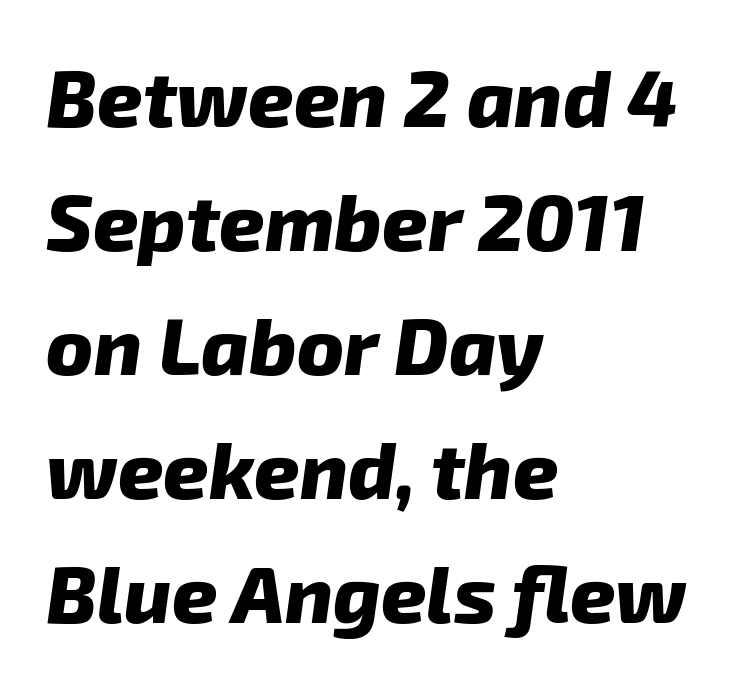
Q: Is the text bold? A: Yes.
Q: Is the typeface a serif or a sans-serif typeface? A: Sans-serif.
Q: Is the text underlined? A: No.
Q: How is the paragraph aligned? A: Left-aligned.
Q: Is the spacing between letters normal or unusually wide? A: Normal.
Q: Is the spacing between lines tight, normal or loose? A: Normal.
Q: Width (condensed, normal, or wide)? A: Normal.
Q: Stroke contrast? A: Low.
Q: x-height? A: Medium.
Q: Monospaced? A: No.
